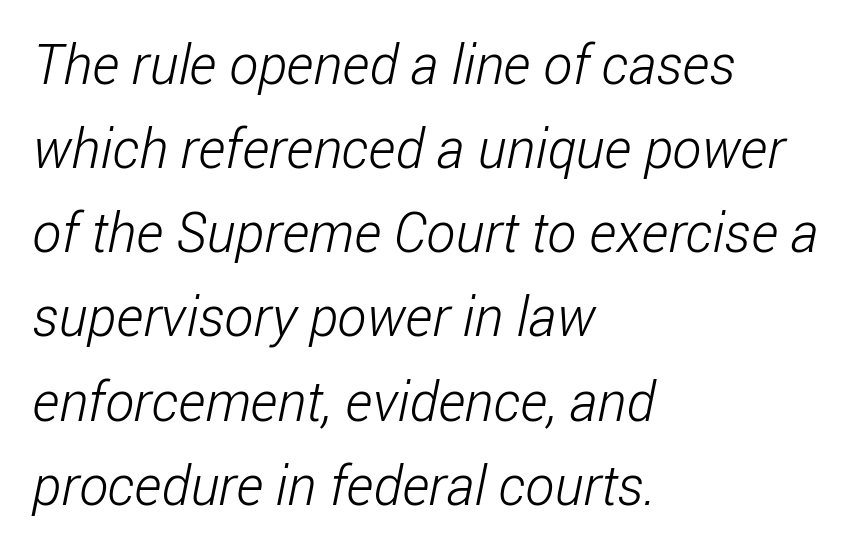
{"serif": "no", "bold": "no", "weight": "light", "width": "condensed", "stroke_contrast": "low", "x_height": "medium", "monospaced": "no", "underline": "no", "align": "left", "line_spacing": "normal", "line_spacing_ratio": 1.53, "letter_spacing": "normal", "letter_spacing_em": 0.0, "glyph_px": 55}
